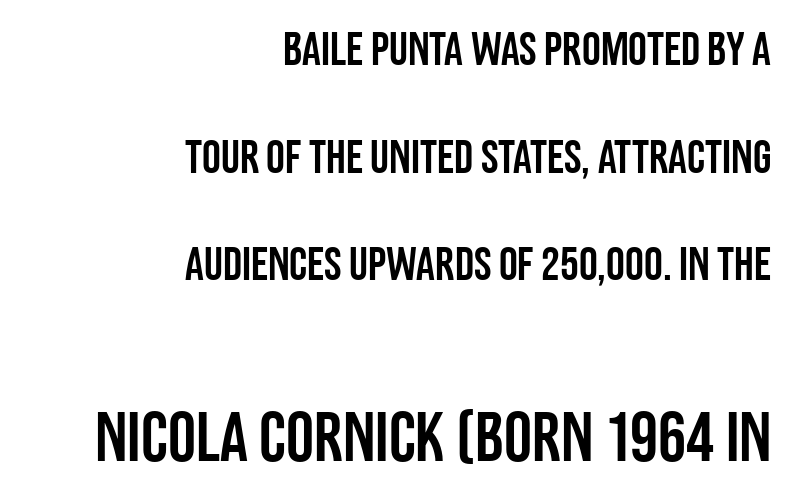
{"serif": "no", "italic": "no", "width": "condensed", "stroke_contrast": "low", "x_height": "large", "monospaced": "no", "underline": "no", "align": "right", "line_spacing": "loose", "line_spacing_ratio": 2.29, "letter_spacing": "normal", "letter_spacing_em": 0.0, "larger_block": "second", "size_ratio": 1.49, "glyph_px": 70}
